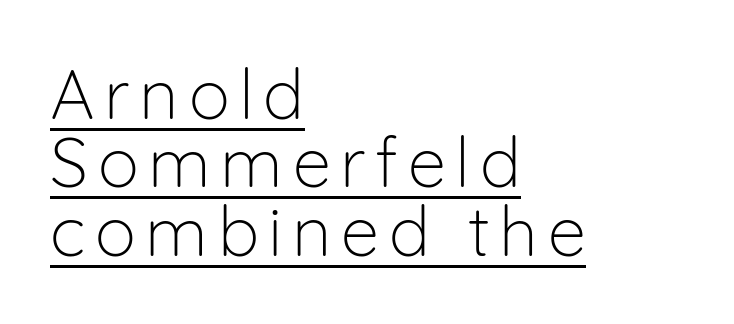
{"serif": "no", "italic": "no", "bold": "no", "weight": "light", "width": "normal", "stroke_contrast": "low", "x_height": "medium", "monospaced": "no", "underline": "yes", "align": "left", "line_spacing": "tight", "line_spacing_ratio": 0.99, "glyph_px": 69}
